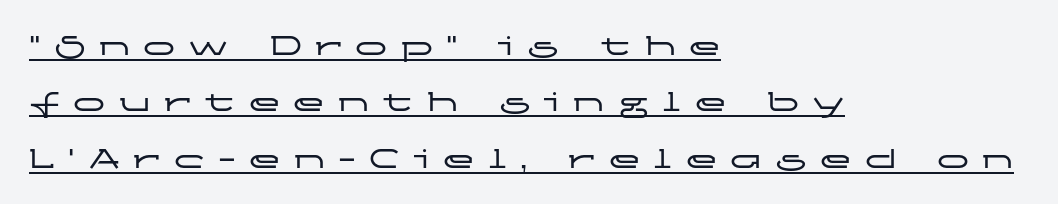
The paragraph shown leans on its left margin. In terms of posture, this sample is upright. Proportional: the letters do not fall into vertical columns. Are there feet on the stems? There aren't — it's a sans. The sample's only ornament is a line tracing under the words. These lines have a slow, spaced-out rhythm from letter to letter.
